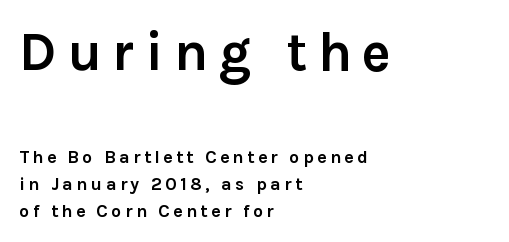
The letters stand straight up with perfectly vertical stems. The typesetter chose a ragged-right arrangement here. The block sitting higher on the canvas is the one with enlarged characters. Check where the strokes stop: nothing finishes them off — pure sans. Heavy-handed strokes throughout: this text is bold.
